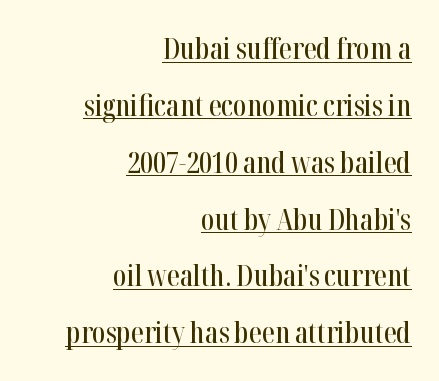
The image shows 29 px condensed serif type, upright; set right-aligned, loose line spacing (1.96x), normal letter spacing, underlined; high stroke contrast and a medium x-height.
